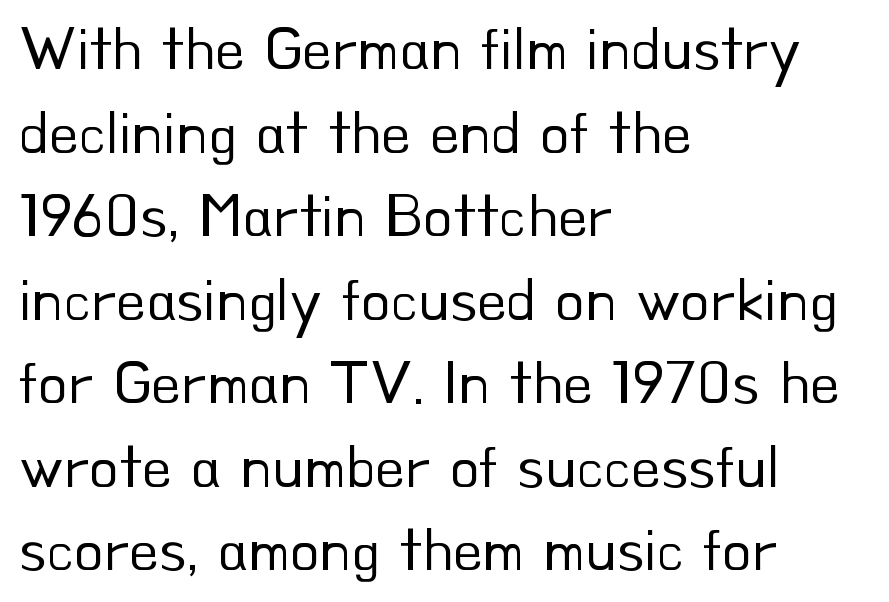
The image shows 61 px regular-weight sans-serif type, upright; set left-aligned, normal line spacing (1.37x), normal letter spacing, not underlined; low stroke contrast and a small x-height.
